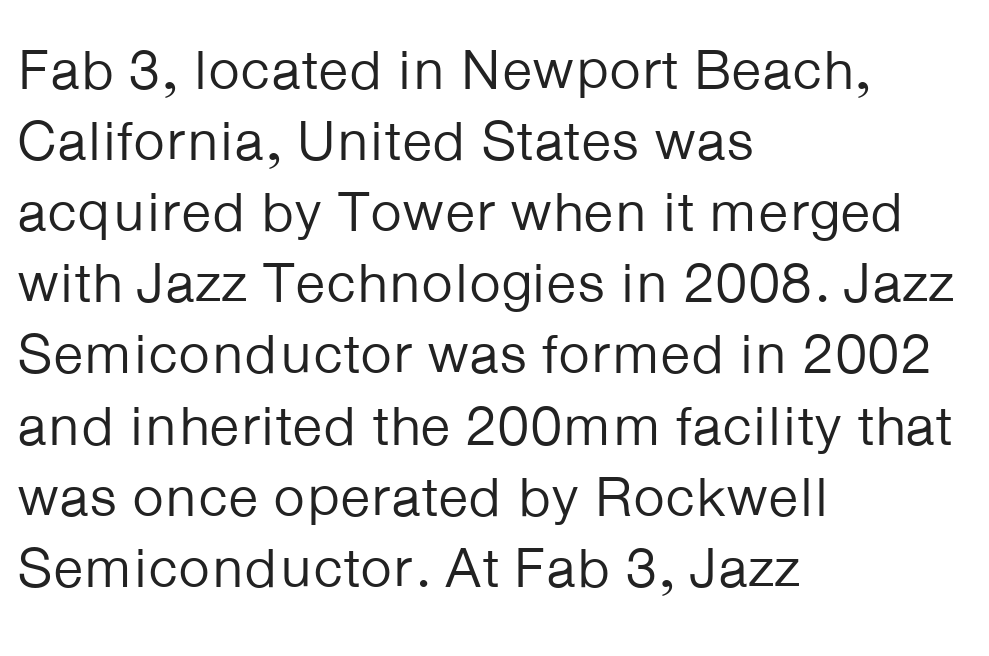
Q: Is the text bold? A: No.
Q: Is the text italic (slanted)? A: No, it is upright.
Q: Is the typeface a serif or a sans-serif typeface? A: Sans-serif.
Q: Is the text underlined? A: No.
Q: How is the paragraph aligned? A: Left-aligned.
Q: Is the spacing between letters normal or unusually wide? A: Normal.
Q: Is the spacing between lines tight, normal or loose? A: Normal.
Q: Width (condensed, normal, or wide)? A: Normal.
Q: Stroke contrast? A: Low.
Q: x-height? A: Medium.
Q: Monospaced? A: No.
